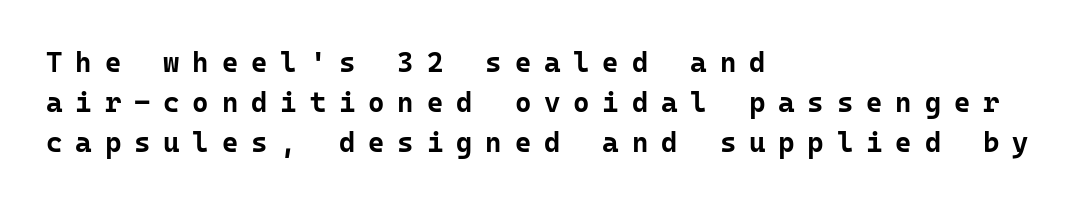
The image shows 28 px bold sans-serif type, upright, monospaced; set left-aligned, normal line spacing (1.43x), unusually wide letter spacing (+0.46 em), not underlined; low stroke contrast and a medium x-height.
